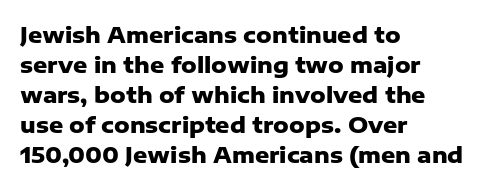
Q: Is the text bold? A: Yes.
Q: Is the text italic (slanted)? A: No, it is upright.
Q: Is the text underlined? A: No.
Q: How is the paragraph aligned? A: Left-aligned.
Q: Is the spacing between letters normal or unusually wide? A: Normal.
Q: Is the spacing between lines tight, normal or loose? A: Normal.
